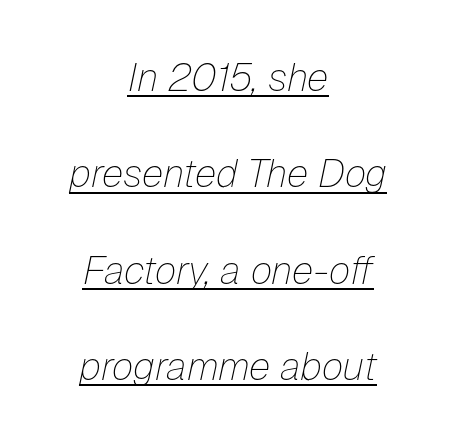
Q: Is the text bold? A: No.
Q: Is the text italic (slanted)? A: Yes, it leans right by about 12 degrees.
Q: Is the text underlined? A: Yes.
Q: How is the paragraph aligned? A: Centered.
Q: Is the spacing between letters normal or unusually wide? A: Normal.
Q: Is the spacing between lines tight, normal or loose? A: Loose.
Q: Width (condensed, normal, or wide)? A: Normal.
Q: Stroke contrast? A: Low.
Q: x-height? A: Medium.
Q: Monospaced? A: No.
